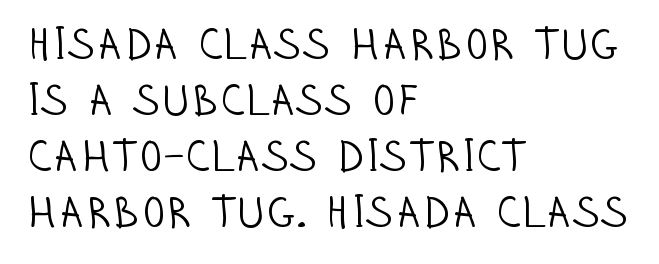
{"serif": "no", "italic": "no", "bold": "no", "weight": "light", "width": "condensed", "stroke_contrast": "low", "x_height": "large", "monospaced": "no", "underline": "no", "align": "left", "line_spacing": "normal", "line_spacing_ratio": 1.27, "letter_spacing": "normal", "letter_spacing_em": 0.0, "glyph_px": 44}
